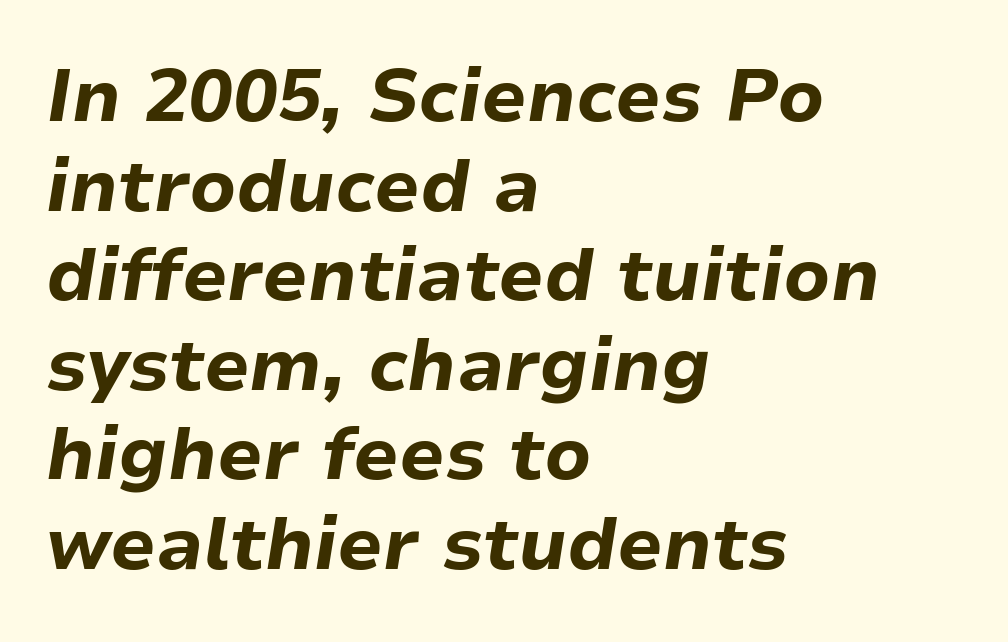
The image shows 74 px bold type, italic (leaning right); set left-aligned, line spacing 1.21x, normal letter spacing, not underlined; low stroke contrast and a medium x-height.
